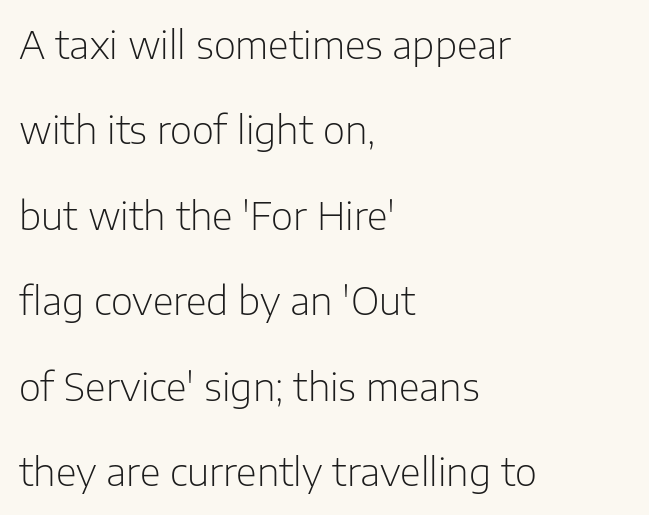
The image shows 38 px light sans-serif type, upright; set left-aligned, loose line spacing (2.25x), normal letter spacing, not underlined; low stroke contrast and a medium x-height.
